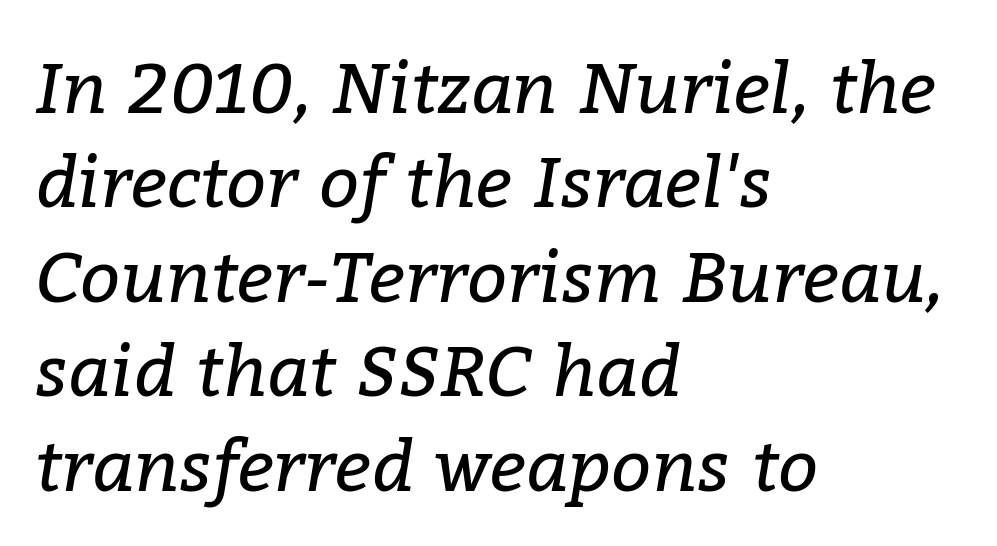
Leading matches the norm, producing a regular column. Line starts are locked; line ends wander. Weight: in the light-to-regular range. Anything drawn beneath the words? Only blank space.
